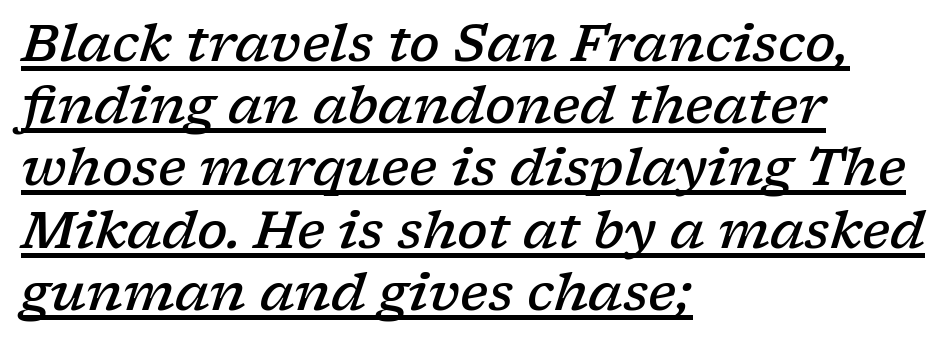
Underlined type. This rendering uses left alignment, leaving the right contour irregular. Varying glyph widths throughout — classic text-font behaviour. The lettering tilts uniformly, giving the passage an italic look. Stroke thickness is moderately raised; the sample reads as semibold. Little horizontal feet cap the strokes, marking this as serif type.
